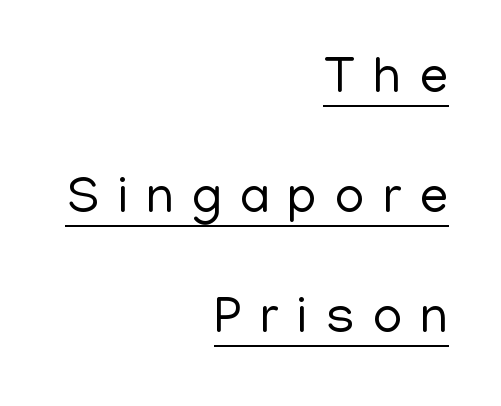
{"serif": "no", "italic": "no", "bold": "no", "weight": "regular", "width": "normal", "stroke_contrast": "low", "x_height": "medium", "monospaced": "no", "underline": "yes", "align": "right", "line_spacing": "loose", "line_spacing_ratio": 2.31, "letter_spacing": "wide", "letter_spacing_em": 0.34, "glyph_px": 52}
